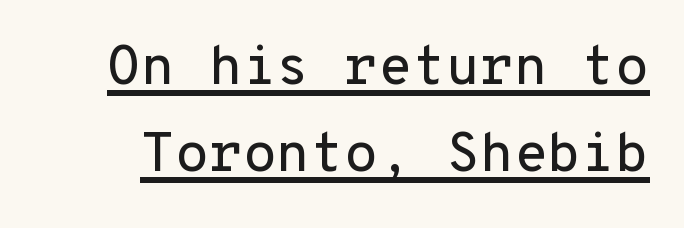
{"serif": "no", "italic": "no", "width": "normal", "stroke_contrast": "low", "x_height": "medium", "monospaced": "yes", "underline": "yes", "line_spacing": "normal", "line_spacing_ratio": 1.58, "letter_spacing": "normal", "letter_spacing_em": 0.0, "glyph_px": 55}
